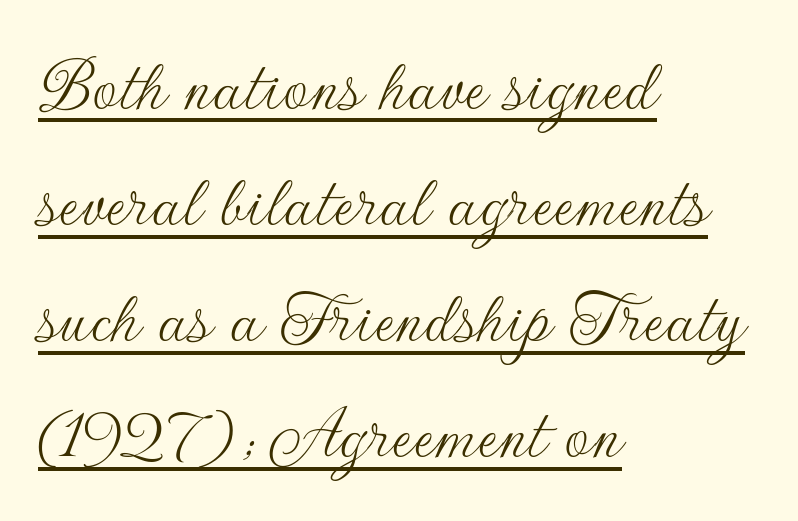
Leftover space on each line is placed entirely after the last word. The letters sit at their default tracking, neither squeezed nor spread. Notice how descenders clear the ascenders below comfortably — that's standard leading. Letters have the restrained weight of plain body copy at most.
